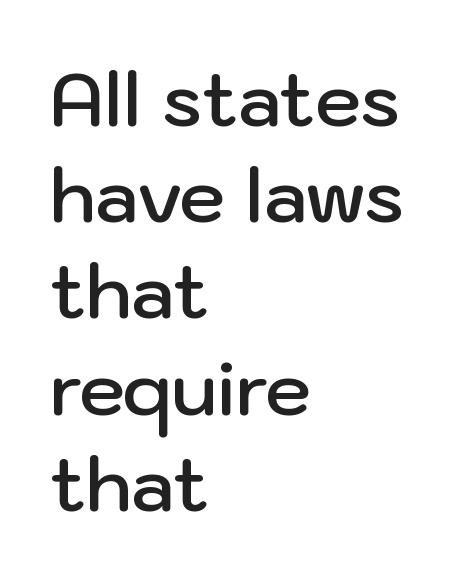
{"serif": "no", "italic": "no", "bold": "semi", "weight": "semibold", "width": "normal", "stroke_contrast": "low", "x_height": "medium", "monospaced": "no", "underline": "no", "align": "left", "line_spacing": "normal", "line_spacing_ratio": 1.3, "letter_spacing": "normal", "letter_spacing_em": 0.0, "glyph_px": 74}
